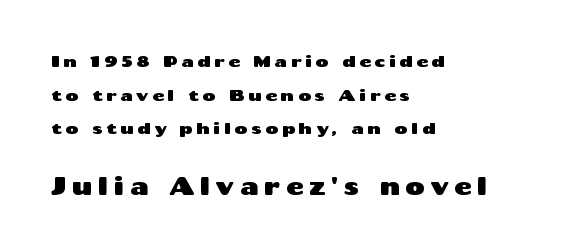
The image shows 24 px text type, upright; set left-aligned, loose line spacing (2.1x), unusually wide letter spacing (+0.22 em), not underlined; the second (bottom) block is 1.5x larger.
